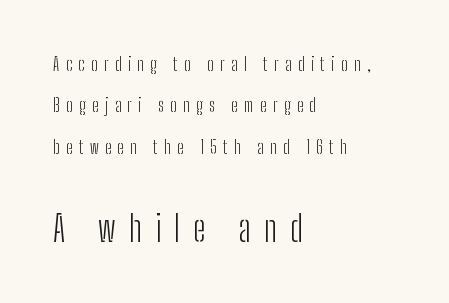
The image shows 36 px light, condensed sans-serif type, upright; set left-aligned, loose line spacing (2.3x), unusually wide letter spacing (+0.36 em), not underlined; the second (bottom) block is 2.0x larger; low stroke contrast and a medium x-height.
